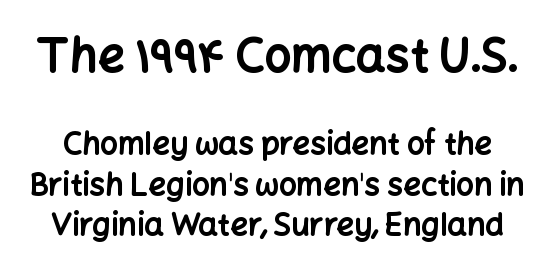
{"serif": "no", "italic": "no", "bold": "yes", "weight": "bold", "width": "normal", "stroke_contrast": "low", "x_height": "medium", "monospaced": "no", "underline": "no", "line_spacing": "normal", "line_spacing_ratio": 1.32, "letter_spacing": "normal", "letter_spacing_em": 0.0, "larger_block": "first", "size_ratio": 1.52, "glyph_px": 47}
